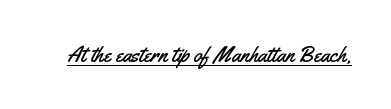
The image shows 22 px text type; set normal letter spacing, underlined.
